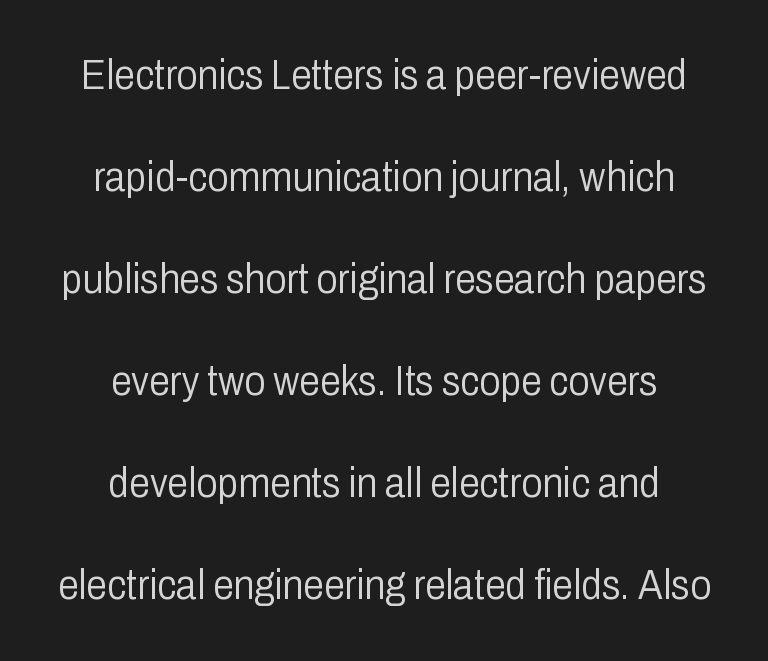
The image shows 42 px light, condensed sans-serif type, upright; set centered, loose line spacing (2.43x), normal letter spacing, not underlined; low stroke contrast and a medium x-height.
